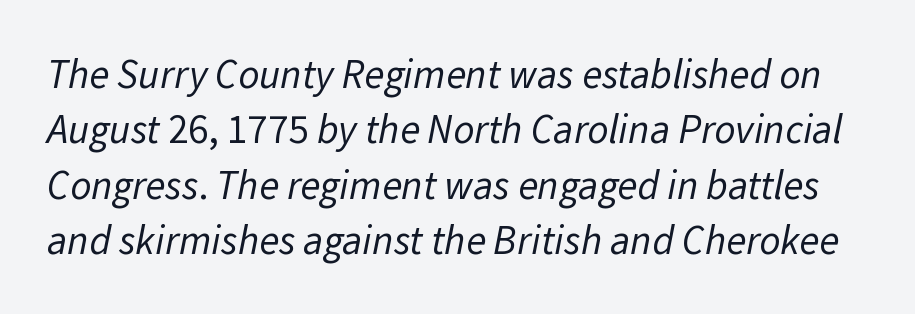
The image shows 41 px regular-weight sans-serif type; set normal line spacing (1.35x), normal letter spacing, not underlined; low stroke contrast and a medium x-height.
